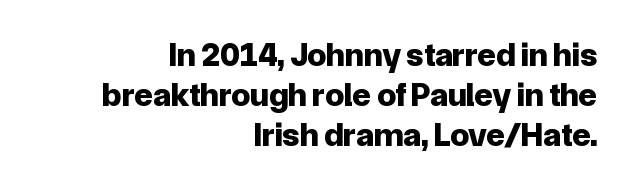
Summary of weight: heavy, a full bold. Stroke terminals: plain, sans-serif. You could call the tracking neutral — neither tight nor loose. Quick note: not italic, upright. Casual observation: everything's shoved over to the right. This rendering features lettering with no underline.
